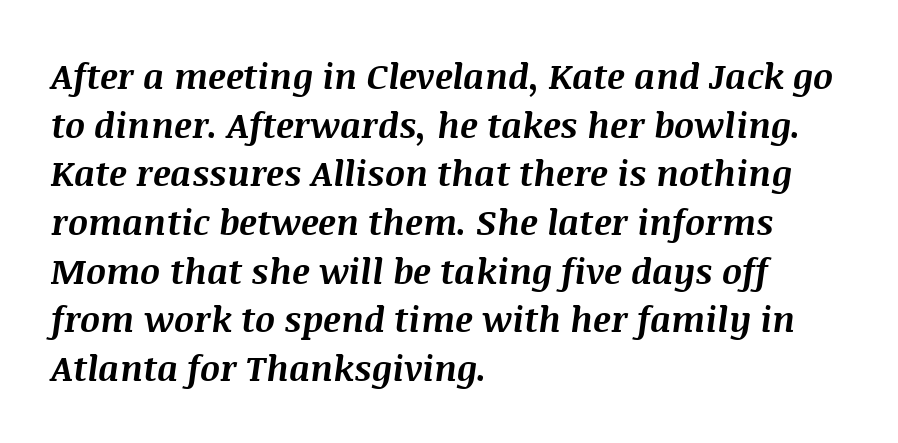
Q: Is the text bold? A: Yes.
Q: Is the text italic (slanted)? A: Yes, it leans right by about 8 degrees.
Q: Is the text underlined? A: No.
Q: How is the paragraph aligned? A: Left-aligned.
Q: Is the spacing between letters normal or unusually wide? A: Normal.
Q: Is the spacing between lines tight, normal or loose? A: Normal.
Q: Width (condensed, normal, or wide)? A: Normal.
Q: Stroke contrast? A: Medium.
Q: x-height? A: Large.
Q: Monospaced? A: No.
